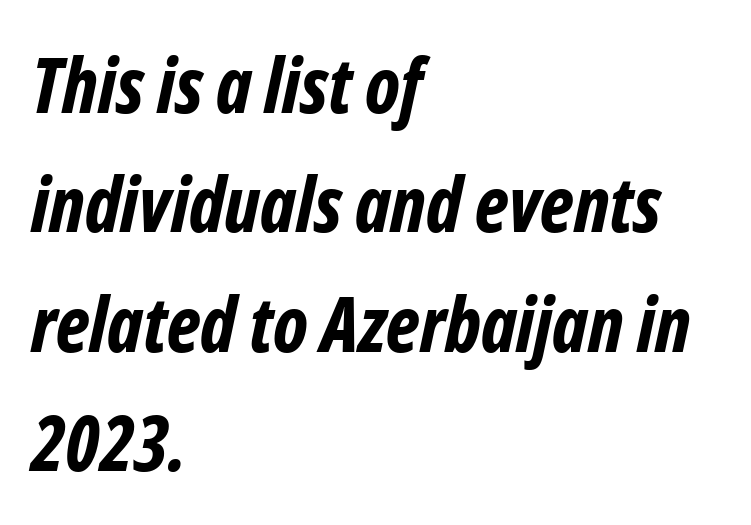
{"italic": "yes", "lean": "right", "slant_degrees": 12, "bold": "yes", "weight": "bold", "width": "condensed", "stroke_contrast": "low", "x_height": "medium", "monospaced": "no", "underline": "no", "align": "left", "line_spacing": "normal", "line_spacing_ratio": 1.57, "letter_spacing": "normal", "letter_spacing_em": 0.0, "glyph_px": 76}
